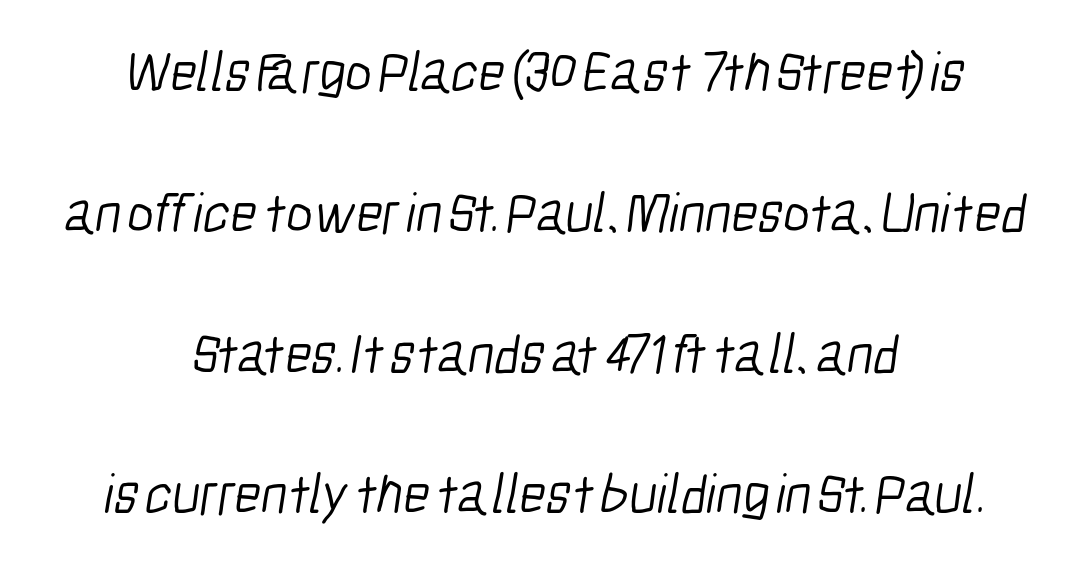
The image shows 57 px light, condensed sans-serif type; set centered, loose line spacing (2.47x), normal letter spacing, not underlined; low stroke contrast and a medium x-height.
